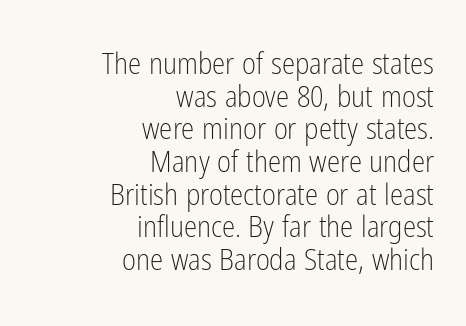
This sample is right-justified, so line beginnings fall wherever the words allow. The words here are not underlined. The designer dialed line spacing down below the default. Students, note that the glyphs here touch the page at normal intervals. This is roman type, the default non-slanted kind.
